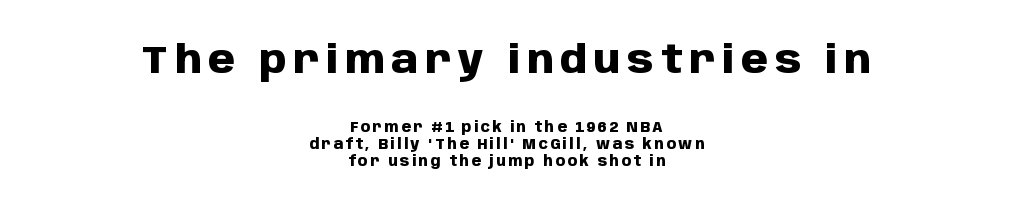
The image shows 39 px heavy sans-serif type, upright; set centered, line spacing 1.2x, not underlined; the first (top) block is 2.79x larger; low stroke contrast and a large x-height.
